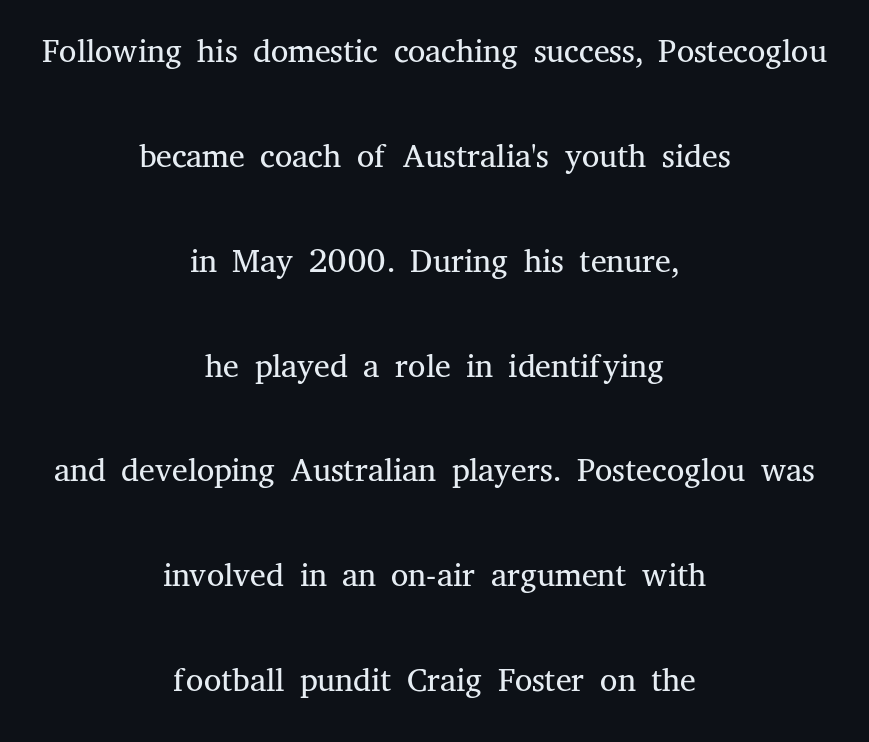
{"serif": "yes", "italic": "no", "bold": "no", "weight": "light", "width": "normal", "stroke_contrast": "medium", "x_height": "medium", "monospaced": "no", "underline": "no", "align": "center", "line_spacing": "loose", "line_spacing_ratio": 2.14, "letter_spacing": "normal", "letter_spacing_em": 0.0, "glyph_px": 49}
